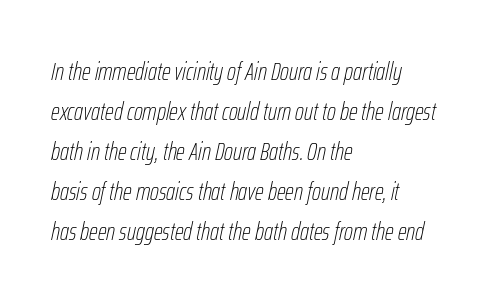
Q: Is the text bold? A: No.
Q: Is the text italic (slanted)? A: Yes, it leans right by about 12 degrees.
Q: Is the text underlined? A: No.
Q: How is the paragraph aligned? A: Left-aligned.
Q: Is the spacing between letters normal or unusually wide? A: Normal.
Q: Is the spacing between lines tight, normal or loose? A: Normal.
